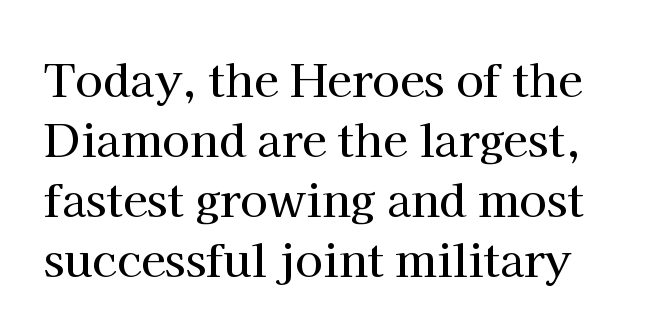
The image shows 45 px serif type, upright; set normal line spacing (1.33x), normal letter spacing, not underlined; high stroke contrast and a medium x-height.
